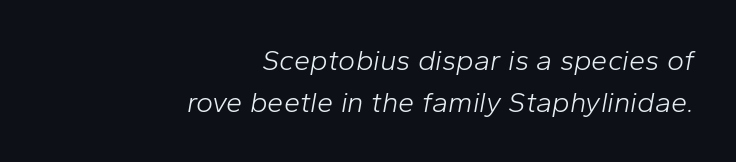
{"italic": "yes", "lean": "right", "slant_degrees": 10, "bold": "no", "weight": "light", "width": "normal", "stroke_contrast": "low", "x_height": "medium", "monospaced": "no", "underline": "no", "align": "right", "line_spacing": "normal", "line_spacing_ratio": 1.44, "letter_spacing": "normal", "letter_spacing_em": 0.0, "glyph_px": 29}
